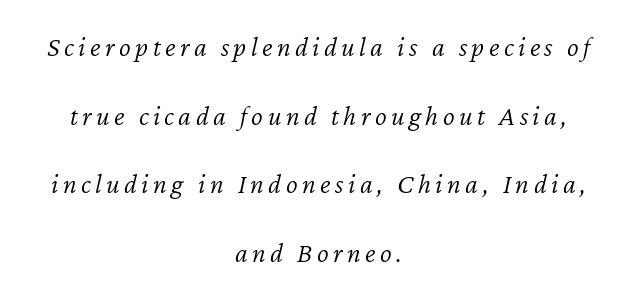
The baseline area is clear. The typography opts for an oblique posture over an upright one. How would I describe the line gaps? Wide and relaxed. The weight would be labelled regular, book, light, or lighter still. The passage shown is typed in a proportional face where columns would drift. The text block is weighted toward neither margin, spreading evenly from the middle.
